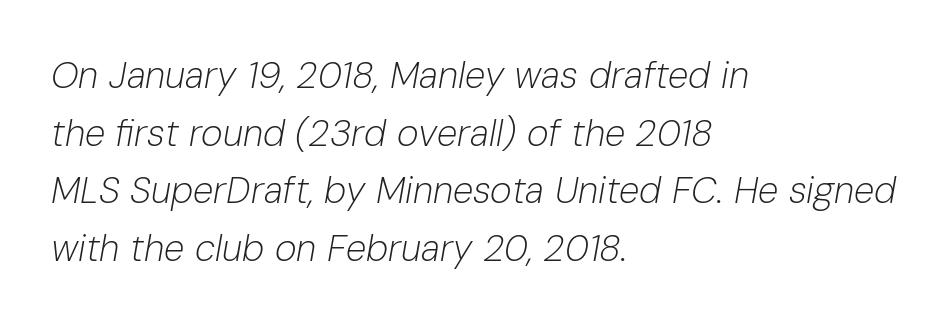
The image shows 37 px light type, italic (leaning right); set left-aligned, normal line spacing (1.56x), normal letter spacing, not underlined; low stroke contrast and a medium x-height.
